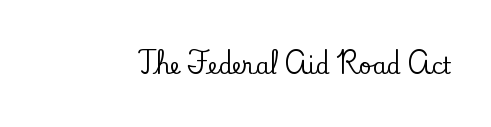
Tall strokes in this sample are plumb rather than angled. Short note: letters normally spaced. Lines of text with bare space underneath.
